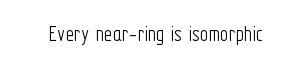
{"italic": "no", "bold": "no", "underline": "no", "letter_spacing": "normal", "letter_spacing_em": 0.0, "glyph_px": 23}
